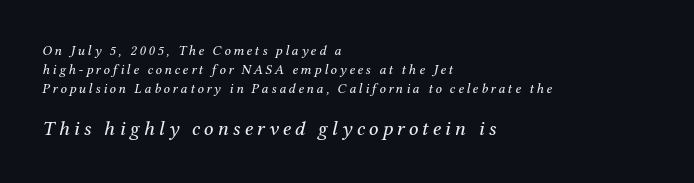
The image shows 21 px text type, italic (leaning right); set left-aligned, normal line spacing (1.36x), not underlined; the second (bottom) block is 1.5x larger.
